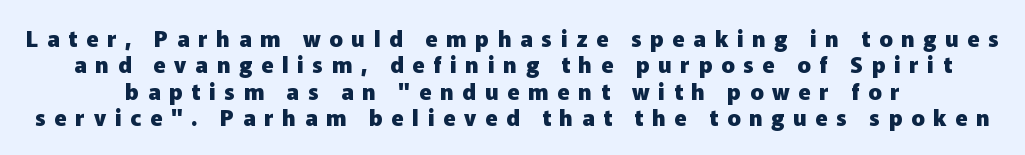
The image shows 22 px bold type, upright; set line spacing 1.2x, unusually wide letter spacing (+0.4 em), not underlined.
